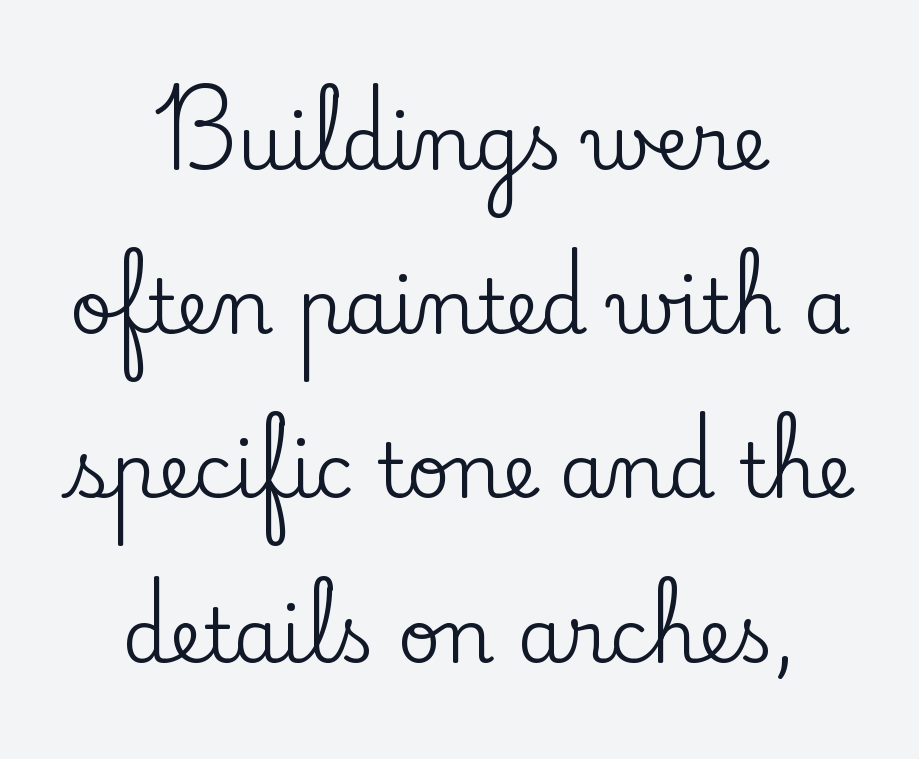
{"serif": "yes", "italic": "no", "width": "normal", "stroke_contrast": "low", "x_height": "small", "monospaced": "no", "underline": "no", "align": "center", "line_spacing": "loose", "line_spacing_ratio": 2.19, "letter_spacing": "normal", "letter_spacing_em": 0.0, "glyph_px": 75}
